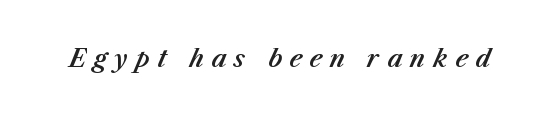
The image shows 24 px text type, italic (leaning right); set unusually wide letter spacing (+0.32 em), not underlined.
